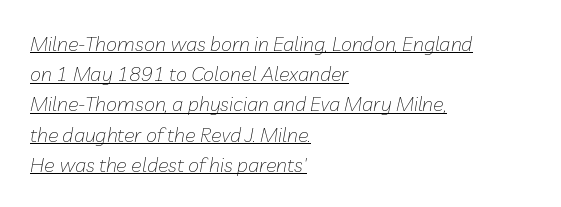
The image shows 20 px text type, italic (leaning right); set left-aligned, normal line spacing (1.51x), normal letter spacing, underlined.
